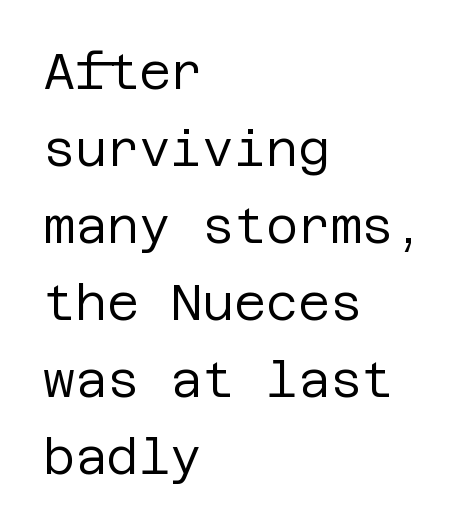
The image shows 49 px regular-weight sans-serif type, upright; set left-aligned, normal line spacing (1.57x), normal letter spacing, not underlined; low stroke contrast and a large x-height.
